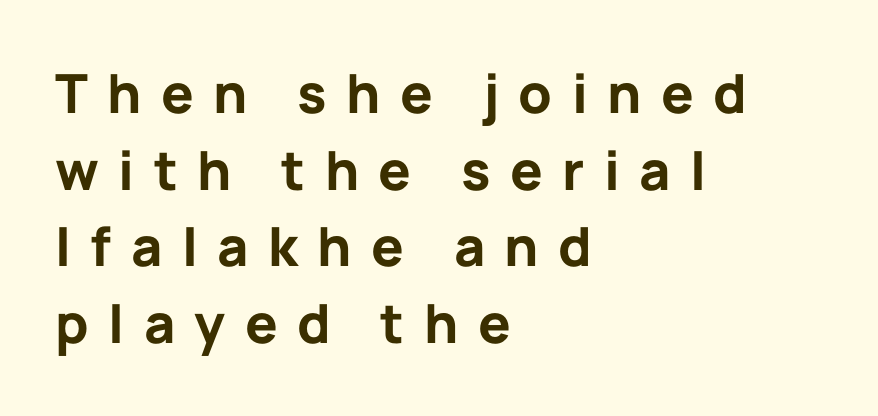
The image shows 54 px bold sans-serif type, upright; set left-aligned, normal line spacing (1.42x), unusually wide letter spacing (+0.36 em), not underlined; low stroke contrast and a medium x-height.
